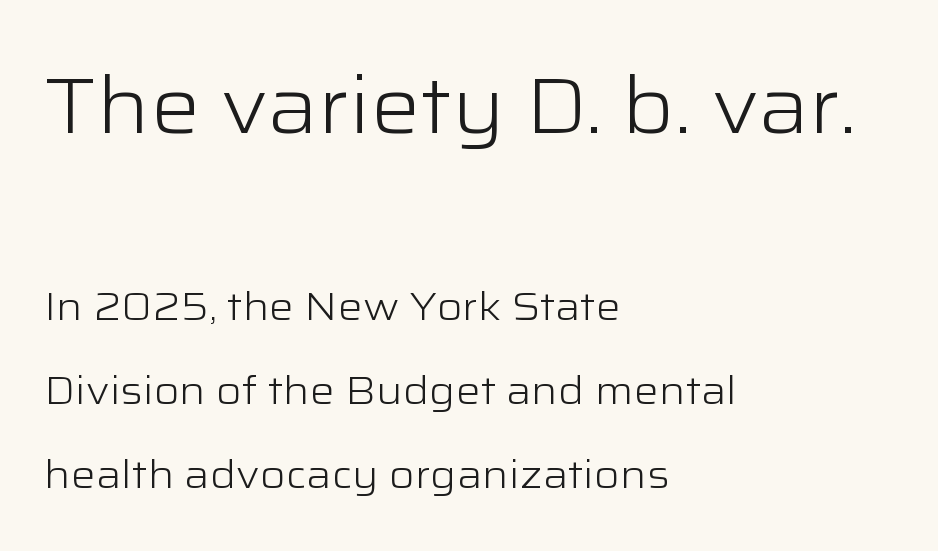
The image shows 78 px light, wide sans-serif type, upright; set left-aligned, loose line spacing (2.16x), normal letter spacing, not underlined; the first (top) block is 2.0x larger; low stroke contrast and a medium x-height.
